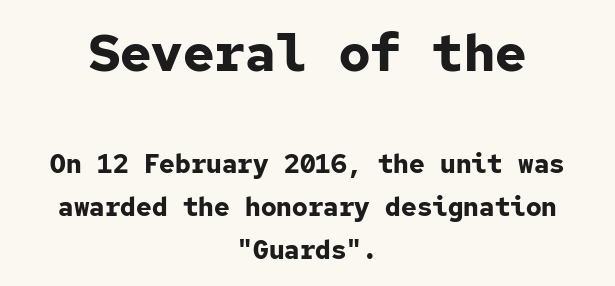
The lines are quadded center. The passage shown is typed in a monospace face where columns stay perfectly aligned. The characters display no serif detailing; their extremities are plain. The specimen omits any rule beneath the text block's lines. The lettering holds an erect, upright posture throughout.
